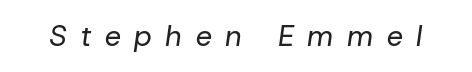
{"italic": "yes", "lean": "right", "slant_degrees": 8, "bold": "no", "weight": "regular", "width": "normal", "stroke_contrast": "low", "x_height": "medium", "monospaced": "no", "underline": "no", "letter_spacing": "wide", "letter_spacing_em": 0.47, "glyph_px": 29}
